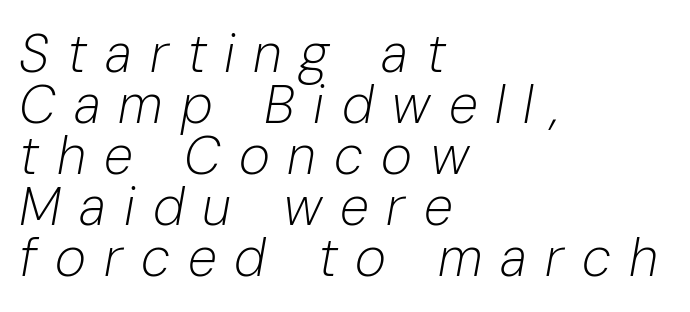
Q: Is the text bold? A: No.
Q: Is the text italic (slanted)? A: Yes, it leans right by about 10 degrees.
Q: Is the text underlined? A: No.
Q: How is the paragraph aligned? A: Left-aligned.
Q: Is the spacing between letters normal or unusually wide? A: Unusually wide.
Q: Is the spacing between lines tight, normal or loose? A: Tight.
Q: Width (condensed, normal, or wide)? A: Normal.
Q: Stroke contrast? A: Low.
Q: x-height? A: Medium.
Q: Monospaced? A: No.
